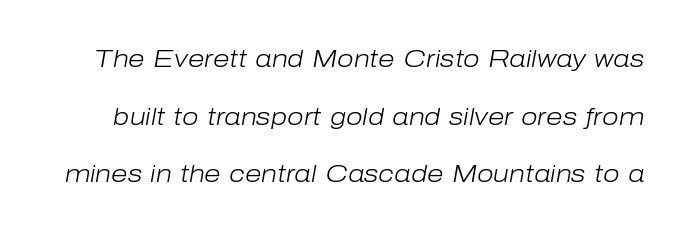
The image shows 24 px text type, italic (leaning right); set loose line spacing (2.4x), normal letter spacing, not underlined.
